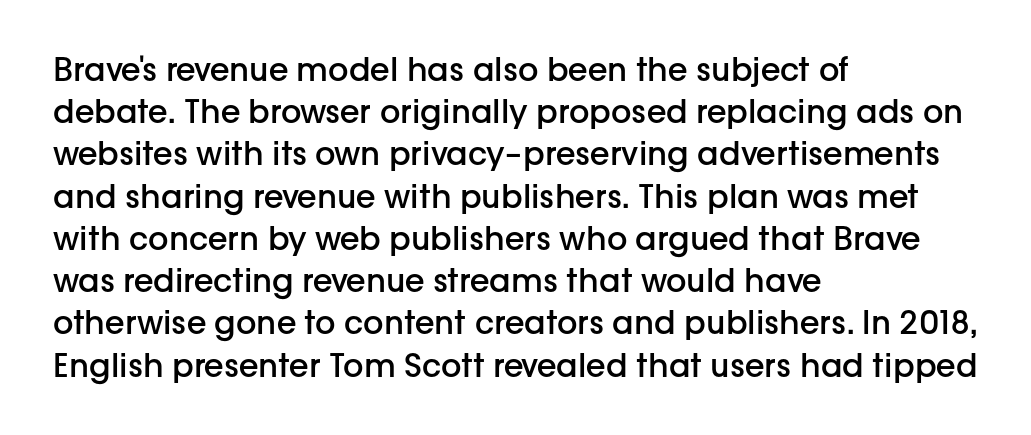
Q: Is the text bold? A: Semi-bold.
Q: Is the text italic (slanted)? A: No, it is upright.
Q: Is the typeface a serif or a sans-serif typeface? A: Sans-serif.
Q: Is the text underlined? A: No.
Q: How is the paragraph aligned? A: Left-aligned.
Q: Is the spacing between letters normal or unusually wide? A: Normal.
Q: Is the spacing between lines tight, normal or loose? A: Normal.
Q: Width (condensed, normal, or wide)? A: Normal.
Q: Stroke contrast? A: Low.
Q: x-height? A: Medium.
Q: Monospaced? A: No.
